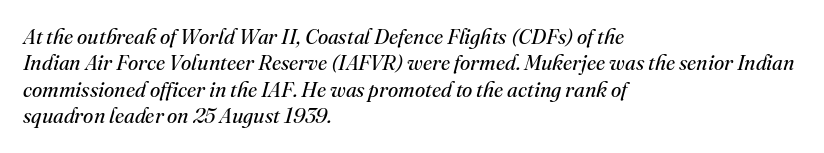
{"italic": "yes", "lean": "right", "slant_degrees": 16, "bold": "no", "underline": "no", "align": "left", "line_spacing": "normal", "line_spacing_ratio": 1.26, "letter_spacing": "normal", "letter_spacing_em": 0.0, "glyph_px": 21}
